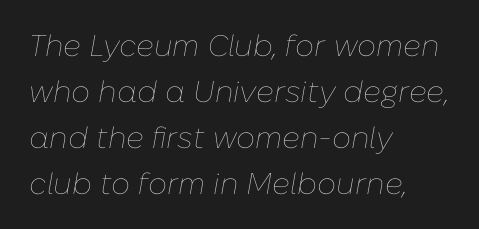
In terms of letterspacing, this is plain default setting. Each line starts at the same left margin while the right side varies. A light-to-regular cut is what we see here. The foot of each line stays bare and open. Reading down the column, the eye jumps a familiar distance to each next line.
